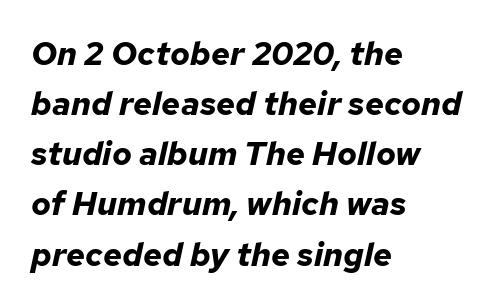
The rendering uses a moderate line-height, typical for paragraphs. Underlining? Definitely not there. Visually the block forms a straight wall on the left and a jagged coastline on the right. Letter spacing: default. Tall strokes in this sample are angled rather than plumb.
